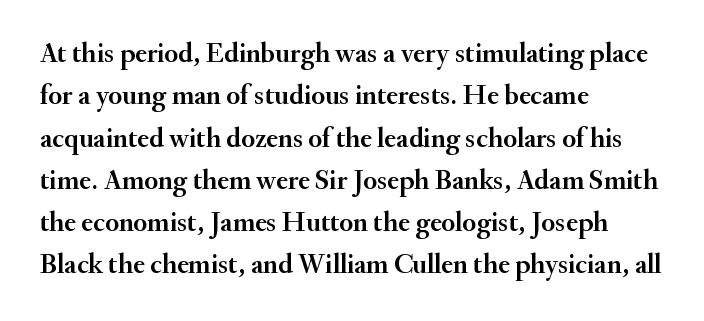
Line starts are locked; line ends wander. Students, note that the glyphs here touch the page at normal intervals. These lines sit exactly where default settings would place them. The font family rendered here belongs to the serif group. Here the designer chose a conventional face with non-uniform glyph widths.
